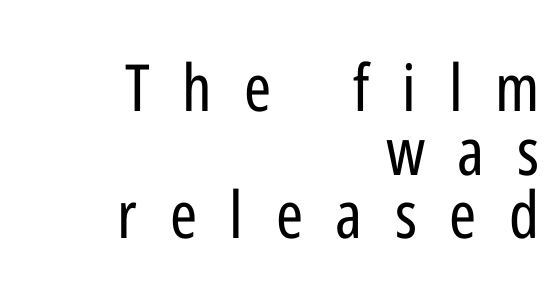
{"serif": "no", "italic": "no", "bold": "no", "weight": "regular", "width": "condensed", "stroke_contrast": "low", "x_height": "medium", "monospaced": "no", "underline": "no", "align": "right", "line_spacing": "tight", "line_spacing_ratio": 0.98, "letter_spacing": "wide", "letter_spacing_em": 0.5, "glyph_px": 65}
